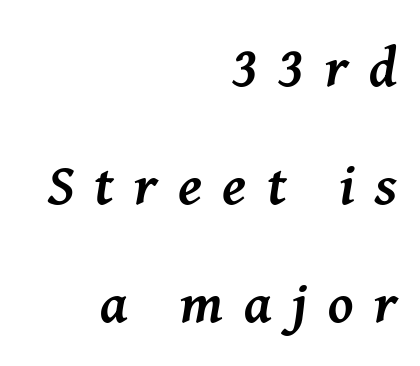
This rendering widens character spacing well past its baseline value. Observe the lean: these are italic letterforms. Leading is clearly above the norm, producing a sparse column. The compositor pushed each line to the right boundary. Compared with an ordinary text face, these strokes are far heavier — a full bold.
